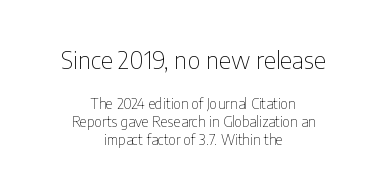
Q: Is the text bold? A: No.
Q: Is the text italic (slanted)? A: No, it is upright.
Q: Is the text underlined? A: No.
Q: How is the paragraph aligned? A: Centered.
Q: Is the spacing between letters normal or unusually wide? A: Normal.
Q: Is the spacing between lines tight, normal or loose? A: Normal.
Q: Which block of text is set in a larger size, the first (top) or the second (bottom)? A: The first (top) one.
